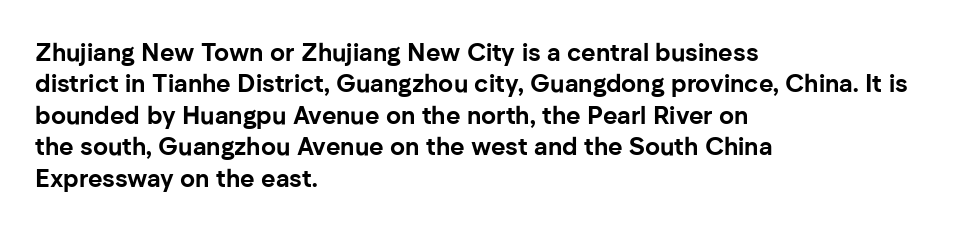
The image shows 25 px bold type, upright; set left-aligned, normal line spacing (1.26x), normal letter spacing, not underlined.
